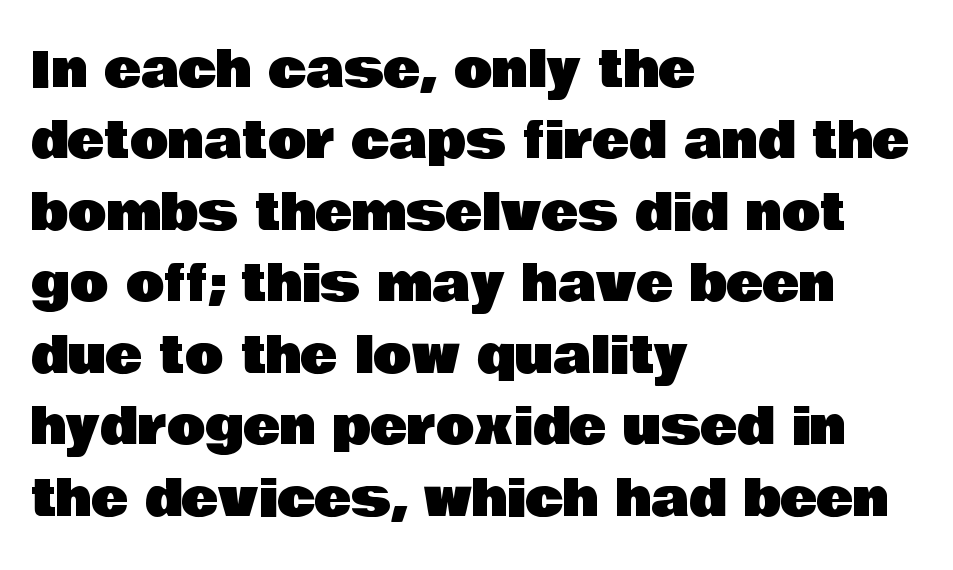
The image shows 50 px sans-serif type, upright; set left-aligned, normal line spacing (1.43x), normal letter spacing, not underlined; low stroke contrast and a large x-height.
